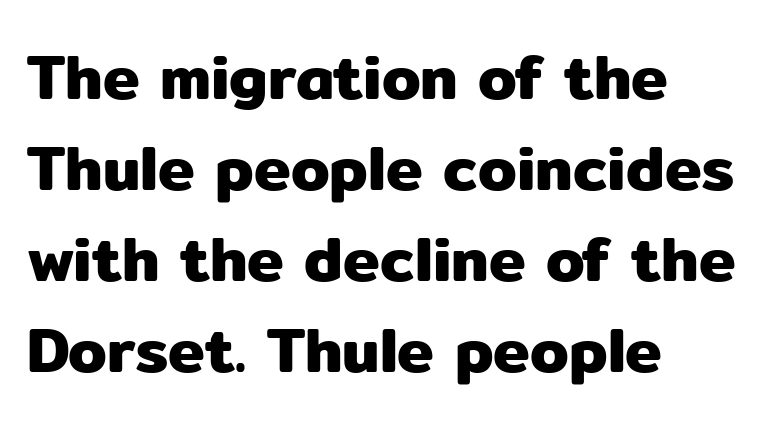
In terms of letterspacing, this is plain default setting. Which margin do the lines hug? The left one — the right edge is uneven. The leading is moderate, giving the passage an even texture. Do the characters align in a grid? No, the font is proportional.
